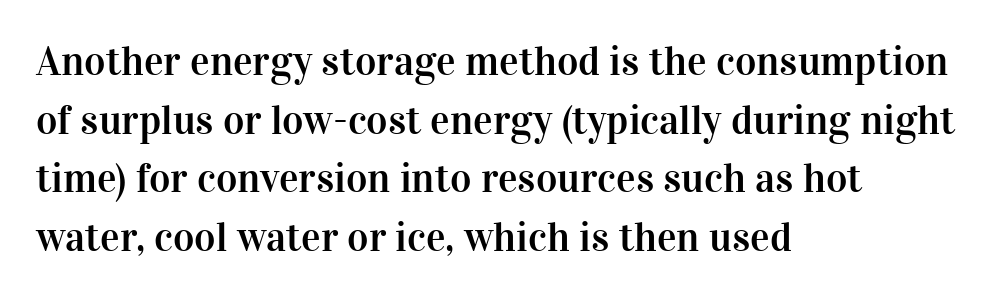
This sample keeps an unexceptional amount of space between lines. The lettering holds an erect, upright posture throughout. Note the varied advance widths — an 'i' is clearly narrower than an 'm'. The compositor pushed each line to the left boundary.
